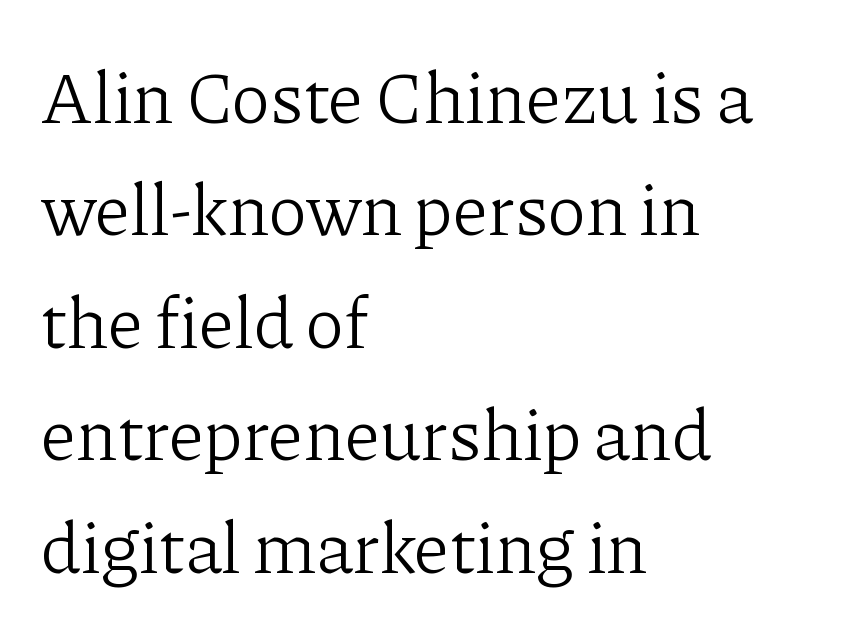
Horizontally, the lines are justified to the leading edge only. Note the varied advance widths — an 'i' is clearly narrower than an 'm'. Summary of weight: not heavy and not bold. Just letters on the line, the space beneath them empty. A typesetter would call this zero additional tracking. Successive baselines arrive at the customary interval.
